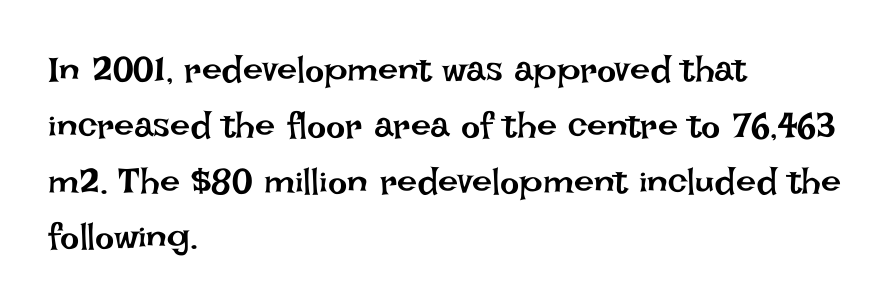
Q: Is the text bold? A: No.
Q: Is the text italic (slanted)? A: No, it is upright.
Q: Is the text underlined? A: No.
Q: How is the paragraph aligned? A: Left-aligned.
Q: Is the spacing between letters normal or unusually wide? A: Normal.
Q: Is the spacing between lines tight, normal or loose? A: Normal.
Q: Width (condensed, normal, or wide)? A: Normal.
Q: Stroke contrast? A: Low.
Q: x-height? A: Large.
Q: Monospaced? A: No.
